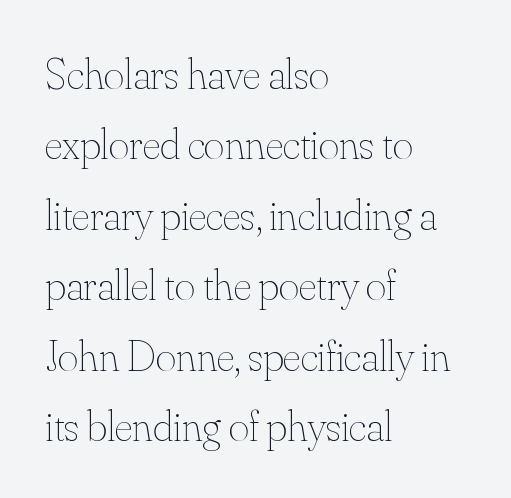
{"italic": "no", "bold": "no", "weight": "thin", "width": "normal", "stroke_contrast": "medium", "x_height": "small", "monospaced": "no", "underline": "no", "align": "left", "line_spacing": "normal", "line_spacing_ratio": 1.6, "letter_spacing": "normal", "letter_spacing_em": 0.0, "glyph_px": 44}
